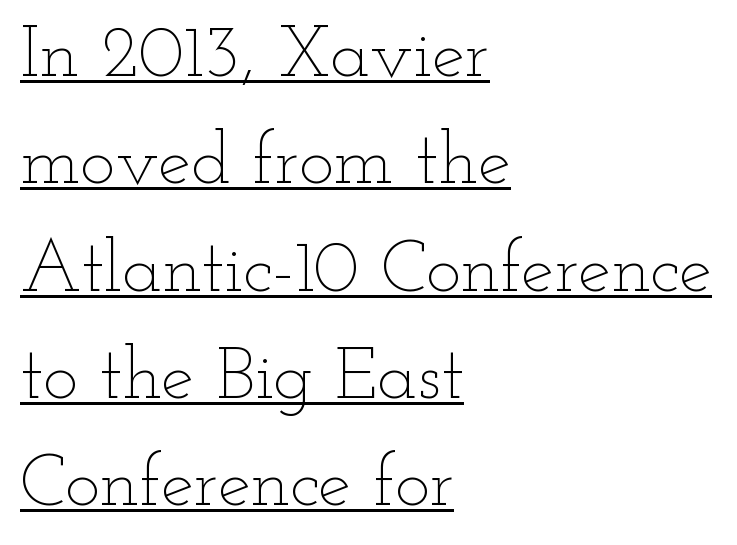
{"italic": "no", "bold": "no", "weight": "thin", "width": "wide", "stroke_contrast": "low", "x_height": "small", "monospaced": "no", "underline": "yes", "align": "left", "line_spacing": "normal", "line_spacing_ratio": 1.45, "letter_spacing": "normal", "letter_spacing_em": 0.0, "glyph_px": 74}
